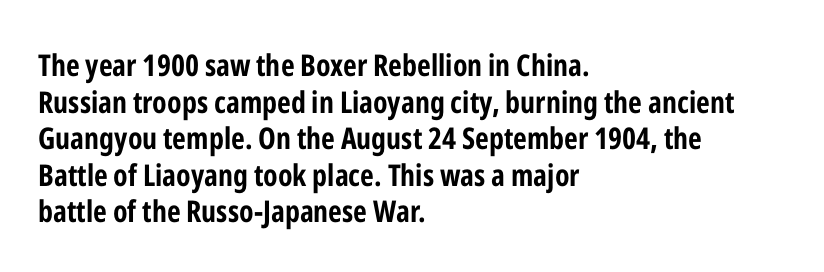
The image shows 30 px bold, condensed sans-serif type, upright; set left-aligned, line spacing 1.22x, normal letter spacing, not underlined; low stroke contrast and a medium x-height.
